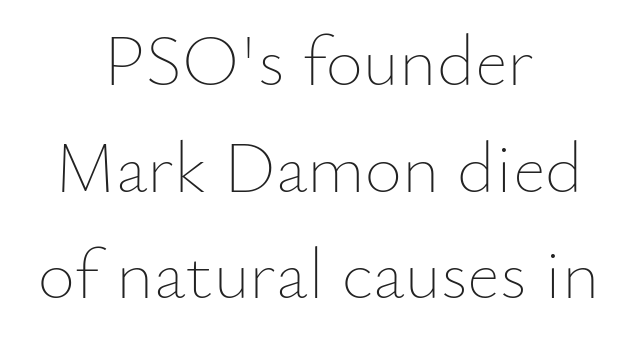
The image shows 72 px thin type, upright; set centered, normal line spacing (1.48x), normal letter spacing, not underlined; low stroke contrast and a small x-height.
